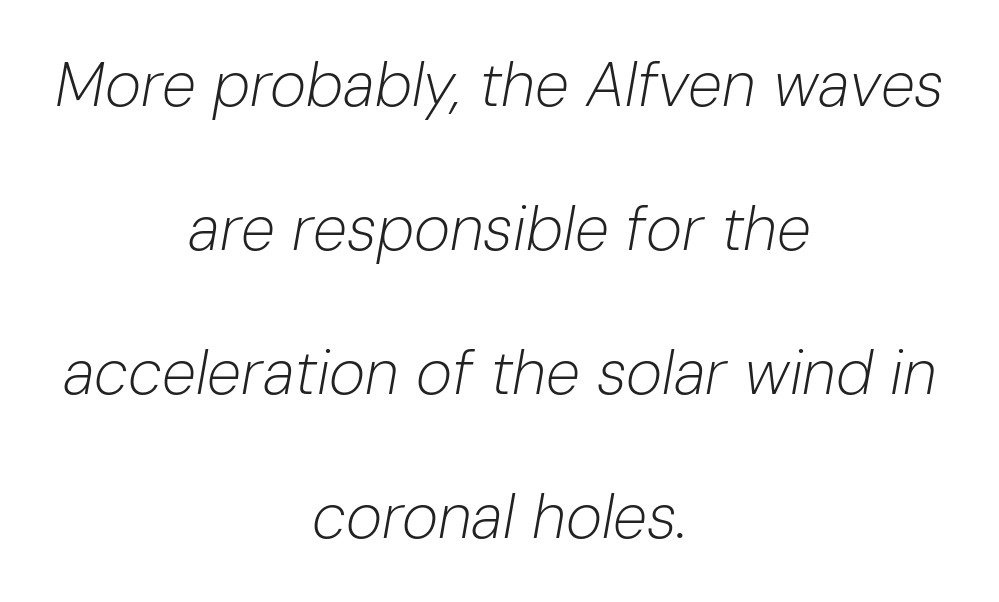
When letters slant like this, we call the style italic. Only glyphs here, with clear space below each row. Line starts and ends both wander, symmetrically. You could call the tracking neutral — neither tight nor loose. The block of text is sparse from top to bottom, with ample space between rows. The weight would be labelled regular, book, light, or lighter still.
